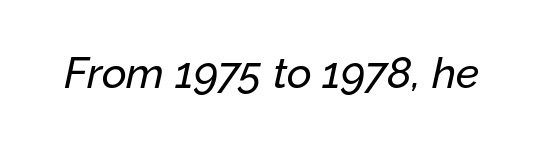
The text carries the slant typical of an italic or oblique font. A clean baseline with only descenders dipping below it. This sample has the flowing, uneven cadence of proportional lettering. This sample uses plain, unmodified letter spacing.
